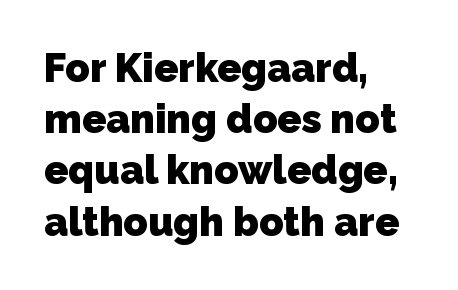
The image shows 40 px heavy sans-serif type; set left-aligned, normal line spacing (1.28x), normal letter spacing, not underlined; low stroke contrast and a medium x-height.
